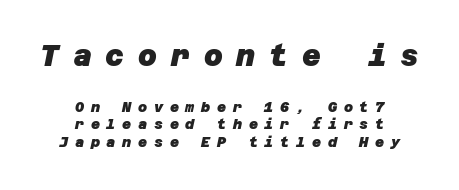
The image shows 29 px heavy sans-serif type; set centered, normal line spacing (1.26x), unusually wide letter spacing (+0.48 em), not underlined; the first (top) block is 2.07x larger; low stroke contrast and a large x-height.
